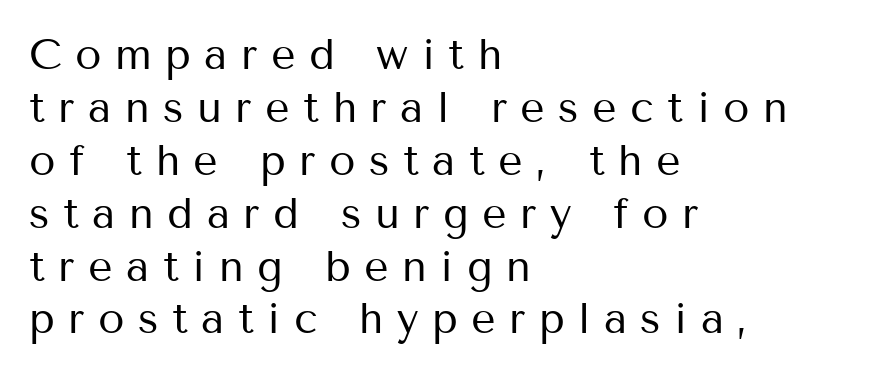
The image shows 43 px regular-weight sans-serif type, upright; set left-aligned, line spacing 1.23x, unusually wide letter spacing (+0.31 em), not underlined; medium stroke contrast and a medium x-height.
